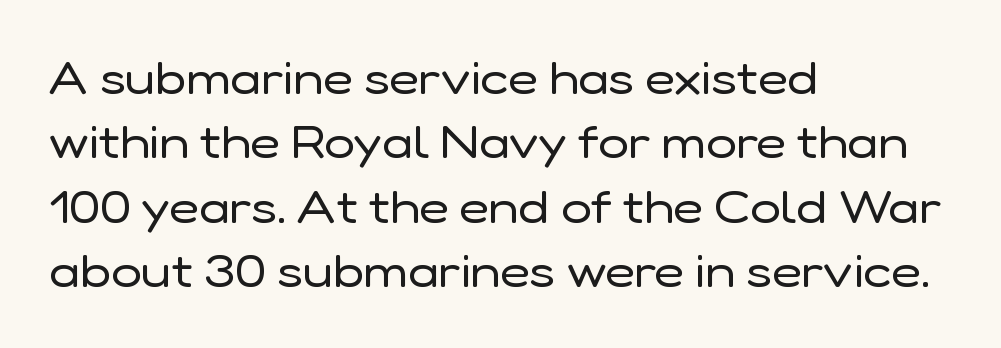
Notice how descenders clear the ascenders below comfortably — that's standard leading. Stem width sits at or under what a default text font uses. The strip under each line holds only bare page. Is the letter spacing exaggerated? No — it looks like the ordinary default.
